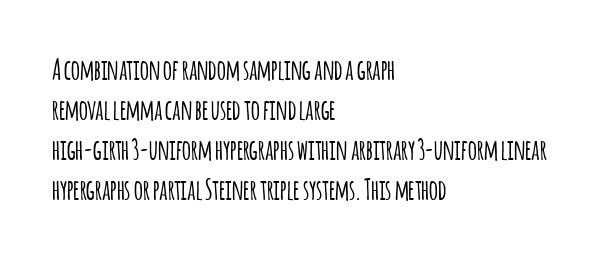
Q: Is the text italic (slanted)? A: No, it is upright.
Q: Is the typeface a serif or a sans-serif typeface? A: Sans-serif.
Q: Is the text underlined? A: No.
Q: How is the paragraph aligned? A: Left-aligned.
Q: Is the spacing between letters normal or unusually wide? A: Normal.
Q: Is the spacing between lines tight, normal or loose? A: Normal.
Q: Width (condensed, normal, or wide)? A: Condensed.
Q: Stroke contrast? A: Low.
Q: x-height? A: Large.
Q: Monospaced? A: No.
